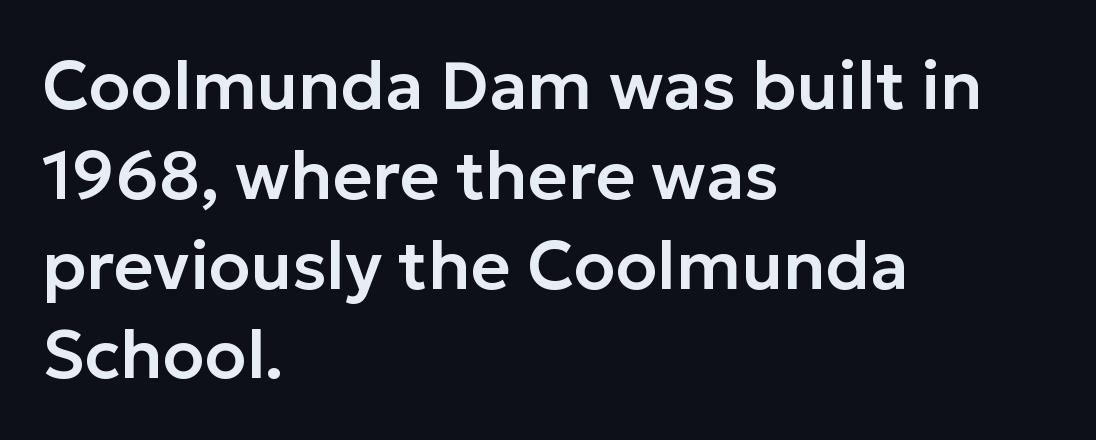
{"serif": "no", "italic": "no", "width": "normal", "stroke_contrast": "low", "x_height": "medium", "monospaced": "no", "underline": "no", "align": "left", "line_spacing": "normal", "line_spacing_ratio": 1.32, "letter_spacing": "normal", "letter_spacing_em": 0.0, "glyph_px": 68}
